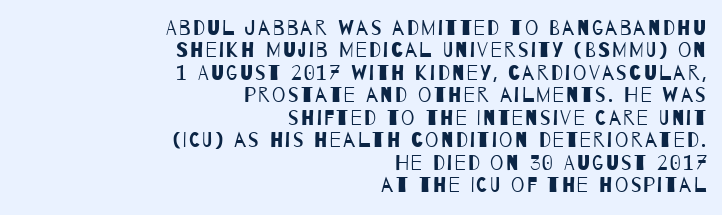
{"bold": "no", "underline": "no", "align": "right", "line_spacing": "tight", "line_spacing_ratio": 1.07, "glyph_px": 21}
